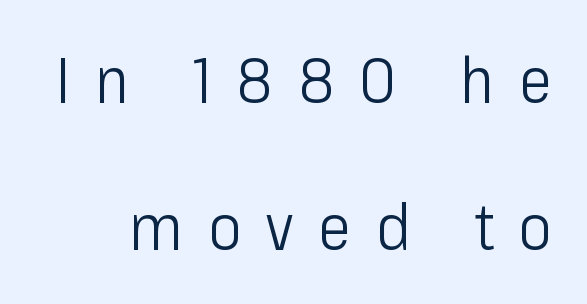
Q: Is the text bold? A: No.
Q: Is the text italic (slanted)? A: No, it is upright.
Q: Is the typeface a serif or a sans-serif typeface? A: Sans-serif.
Q: Is the text underlined? A: No.
Q: Is the spacing between letters normal or unusually wide? A: Unusually wide.
Q: Is the spacing between lines tight, normal or loose? A: Loose.
Q: Width (condensed, normal, or wide)? A: Condensed.
Q: Stroke contrast? A: Low.
Q: x-height? A: Medium.
Q: Monospaced? A: No.
